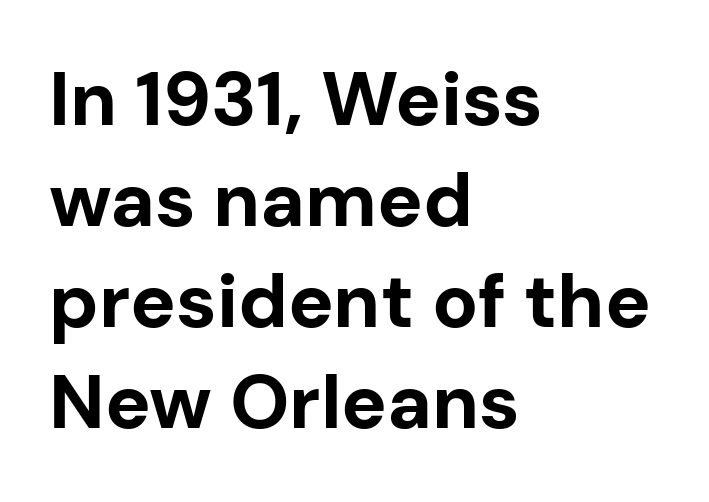
{"serif": "no", "italic": "no", "bold": "yes", "weight": "bold", "width": "normal", "stroke_contrast": "low", "x_height": "medium", "monospaced": "no", "underline": "no", "align": "left", "line_spacing": "normal", "line_spacing_ratio": 1.33, "letter_spacing": "normal", "letter_spacing_em": 0.0, "glyph_px": 76}
